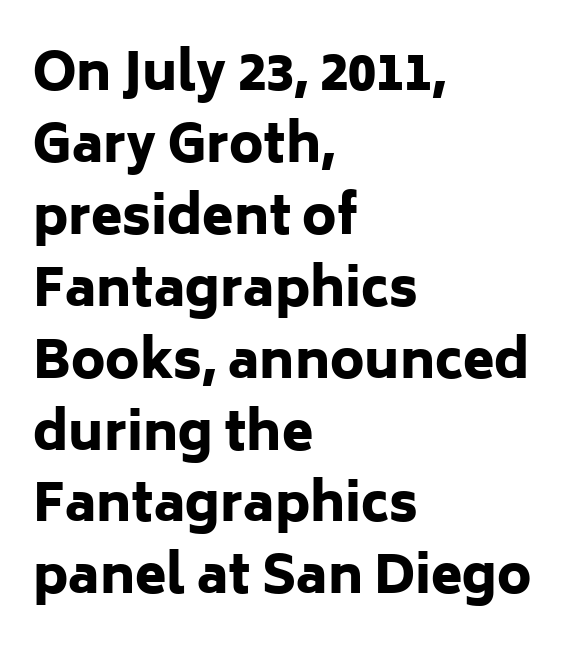
The image shows 51 px heavy sans-serif type, upright; set left-aligned, normal line spacing (1.41x), normal letter spacing, not underlined; low stroke contrast and a medium x-height.
